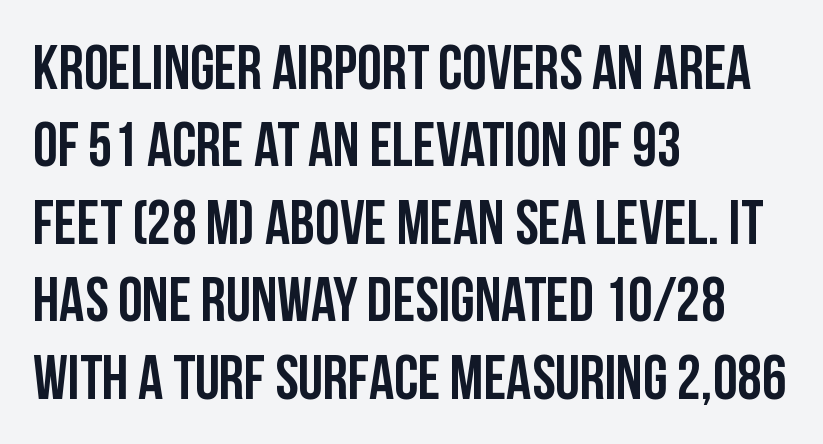
The image shows 62 px condensed sans-serif type, upright; set left-aligned, normal line spacing (1.25x), normal letter spacing, not underlined; low stroke contrast and a large x-height.
